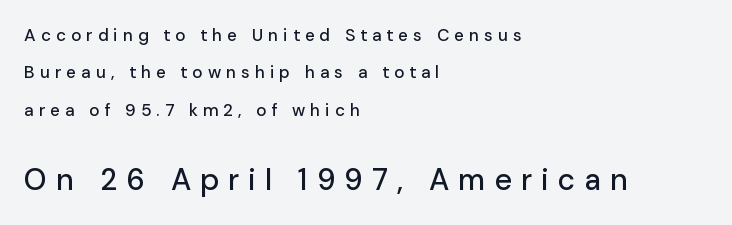
The image shows 30 px sans-serif type, upright; set left-aligned, loose line spacing (2.2x), unusually wide letter spacing (+0.3 em), not underlined; the second (bottom) block is 1.76x larger; low stroke contrast and a medium x-height.
